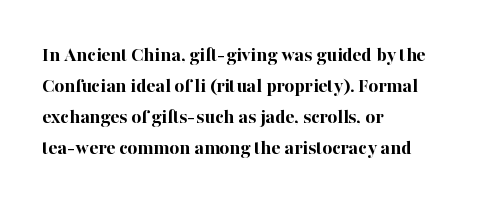
The image shows 21 px bold type, upright; set left-aligned, normal line spacing (1.47x), normal letter spacing, not underlined.
